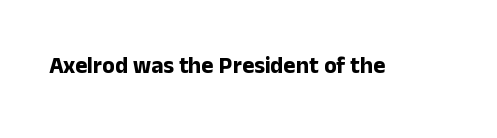
{"italic": "no", "bold": "yes", "underline": "no", "letter_spacing": "normal", "letter_spacing_em": 0.0, "glyph_px": 23}
